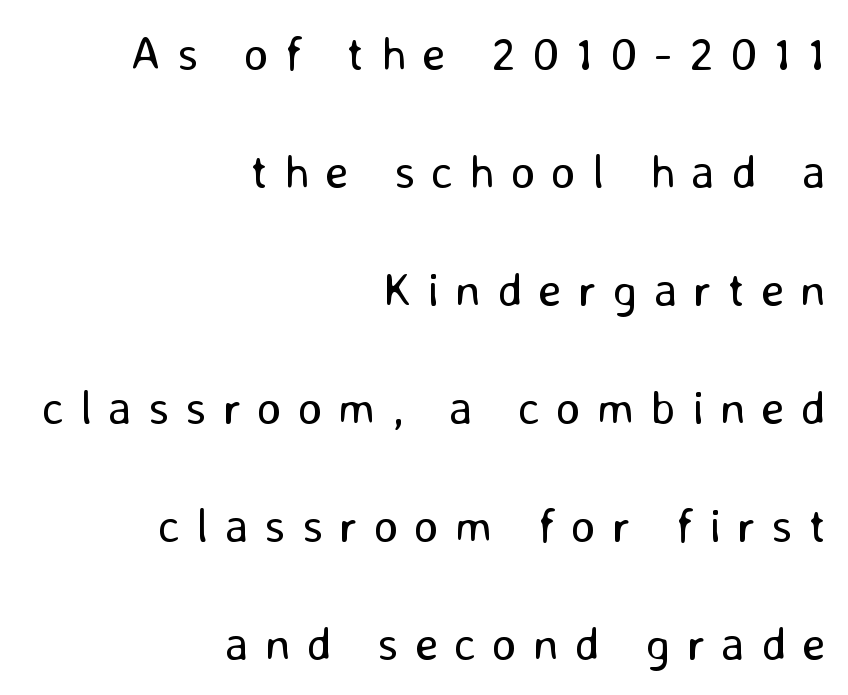
{"serif": "no", "italic": "no", "bold": "no", "weight": "regular", "width": "normal", "stroke_contrast": "low", "x_height": "medium", "monospaced": "no", "underline": "no", "align": "right", "line_spacing": "loose", "line_spacing_ratio": 2.46, "letter_spacing": "wide", "letter_spacing_em": 0.33, "glyph_px": 48}
